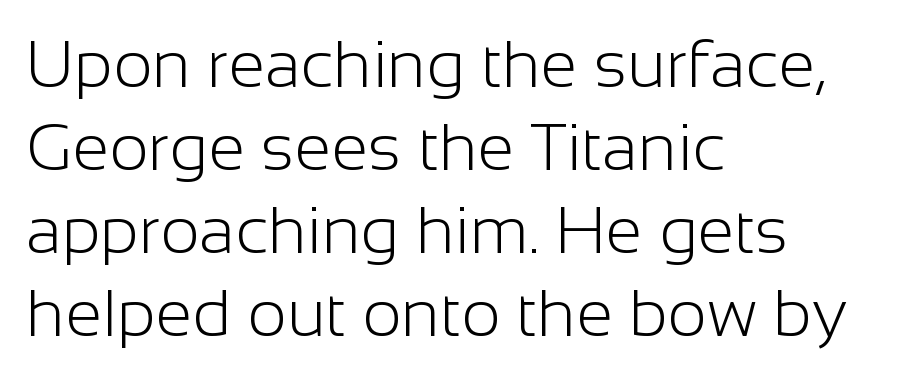
Q: Is the text bold? A: No.
Q: Is the text italic (slanted)? A: No, it is upright.
Q: Is the typeface a serif or a sans-serif typeface? A: Sans-serif.
Q: Is the text underlined? A: No.
Q: How is the paragraph aligned? A: Left-aligned.
Q: Is the spacing between letters normal or unusually wide? A: Normal.
Q: Width (condensed, normal, or wide)? A: Normal.
Q: Stroke contrast? A: Low.
Q: x-height? A: Medium.
Q: Monospaced? A: No.
